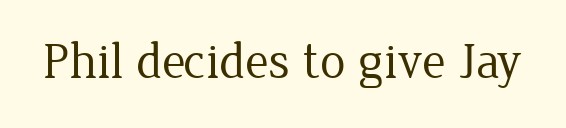
A typesetter would call this proportional, since set widths differ per character. The strokes are not fattened; the text isn't bold. Caption: standard tracking, unaltered. When letters stand straight like this, we call the style roman or upright. Clear beneath every line of the passage. Observe the serifs anchoring each vertical stroke in this sample.
